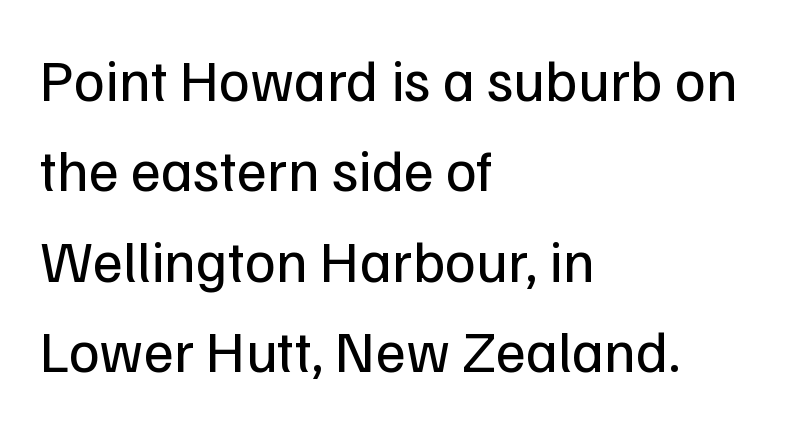
Q: Is the text bold? A: No.
Q: Is the text italic (slanted)? A: No, it is upright.
Q: Is the typeface a serif or a sans-serif typeface? A: Sans-serif.
Q: Is the text underlined? A: No.
Q: How is the paragraph aligned? A: Left-aligned.
Q: Is the spacing between letters normal or unusually wide? A: Normal.
Q: Is the spacing between lines tight, normal or loose? A: Normal.
Q: Width (condensed, normal, or wide)? A: Normal.
Q: Stroke contrast? A: Low.
Q: x-height? A: Medium.
Q: Monospaced? A: No.
